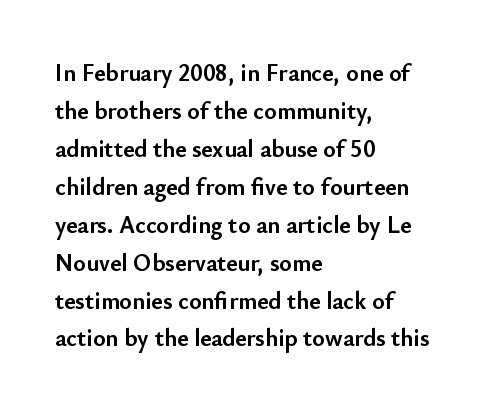
The space between consecutive lines is moderate. Alignment: flush left. The passage shown is not underscored anywhere. The type is set solid horizontally, with unmodified tracking. The characters look thick and weighty, a clear bold. Unlike italic type, these characters show no tilt at all.
